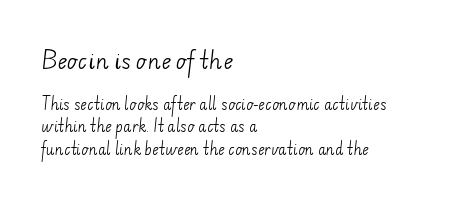
{"bold": "no", "underline": "no", "align": "left", "line_spacing": "normal", "line_spacing_ratio": 1.59, "letter_spacing": "normal", "letter_spacing_em": 0.0, "larger_block": "first", "size_ratio": 1.5, "glyph_px": 21}
